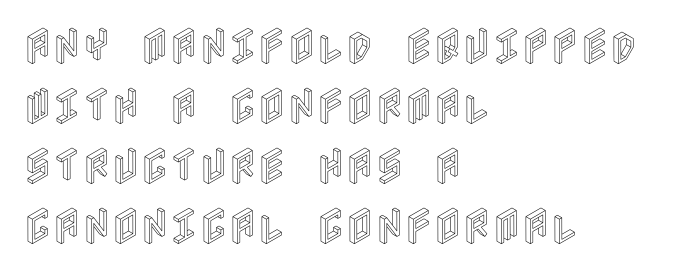
The image shows 40 px condensed type, upright; set left-aligned, normal line spacing (1.5x), normal letter spacing, not underlined; a large x-height.
